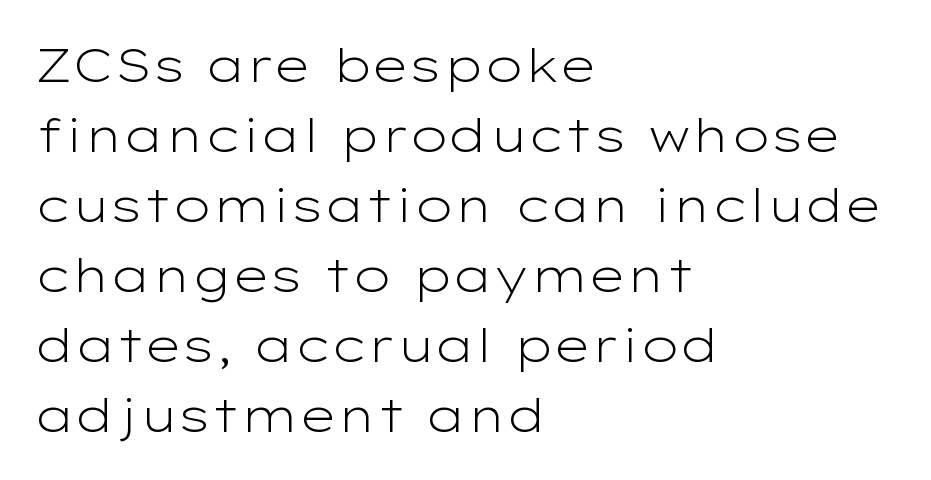
The area under the type is left untouched. Observe the ordinary spacing: letters are neighbours, not strangers. The face used here is proportionally spaced, like ordinary book or web type. Interline gaps are of average width in this sample.
